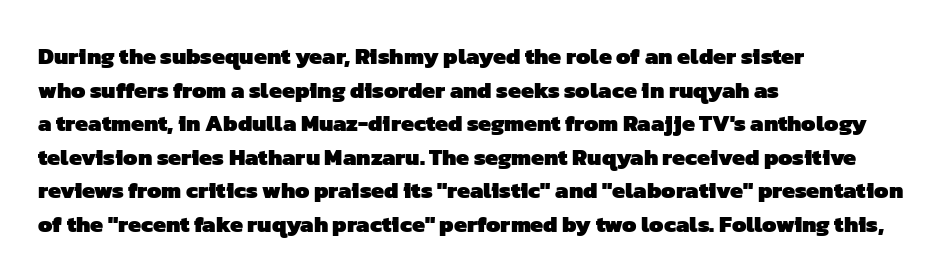
The image shows 23 px bold type; set left-aligned, normal line spacing (1.46x), normal letter spacing, not underlined.
